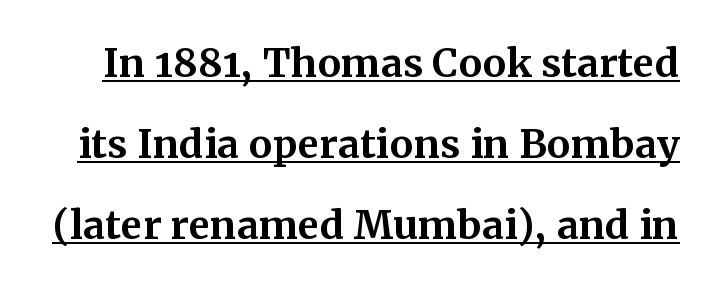
The image shows 39 px bold serif type, upright; set loose line spacing (2.08x), normal letter spacing, underlined; medium stroke contrast and a medium x-height.
